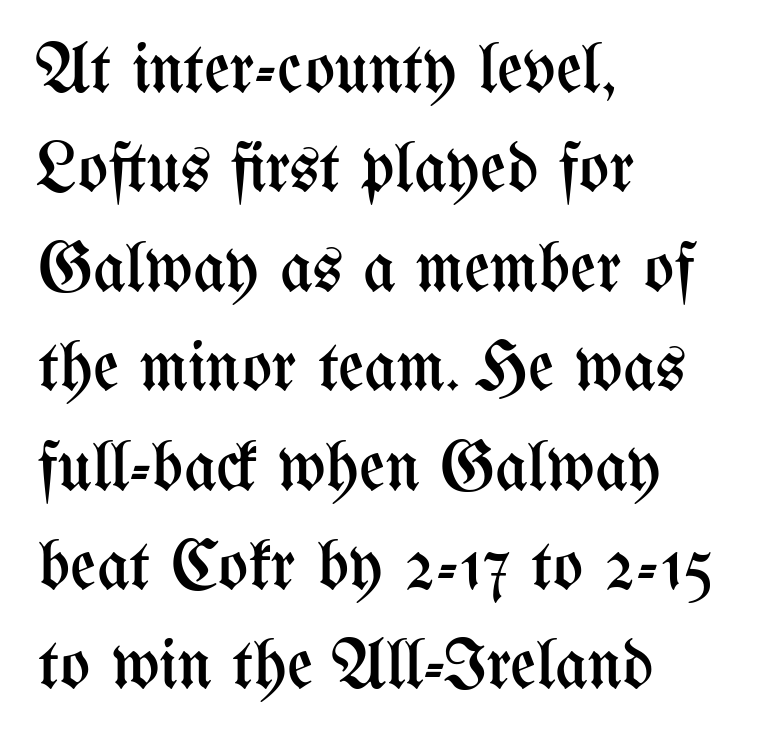
Each letter keeps its own natural width here, so spacing adapts to shape. Alignment: flush left. Whoever set this chose a conventional vertical rhythm. It's the straight-up-and-down kind of type. Spacing between characters is what you'd get straight out of the box. Glance below the letters and you will spot only blank space.
